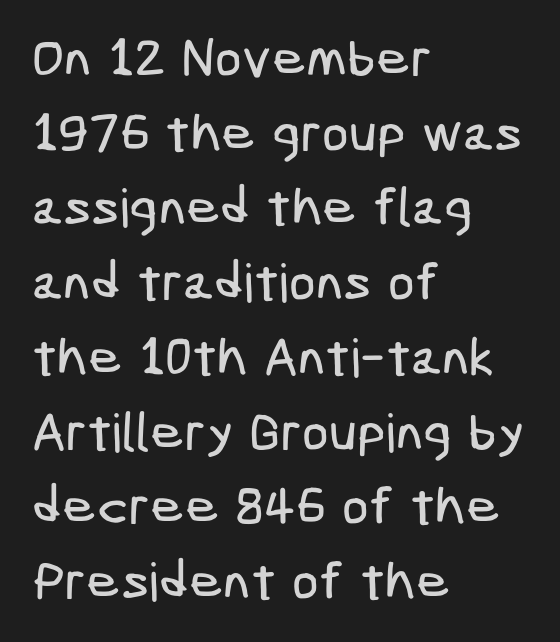
Q: Is the typeface a serif or a sans-serif typeface? A: Sans-serif.
Q: Is the text underlined? A: No.
Q: How is the paragraph aligned? A: Left-aligned.
Q: Is the spacing between letters normal or unusually wide? A: Normal.
Q: Is the spacing between lines tight, normal or loose? A: Normal.
Q: Width (condensed, normal, or wide)? A: Condensed.
Q: Stroke contrast? A: Low.
Q: x-height? A: Medium.
